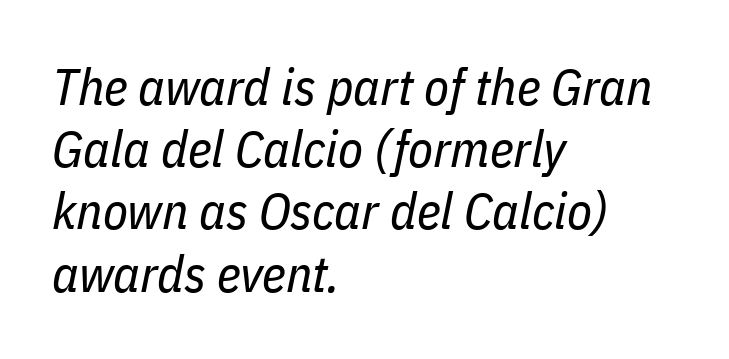
Q: Is the text bold? A: No.
Q: Is the text italic (slanted)? A: Yes, it leans right by about 11 degrees.
Q: Is the text underlined? A: No.
Q: How is the paragraph aligned? A: Left-aligned.
Q: Is the spacing between letters normal or unusually wide? A: Normal.
Q: Width (condensed, normal, or wide)? A: Condensed.
Q: Stroke contrast? A: Low.
Q: x-height? A: Medium.
Q: Monospaced? A: No.
